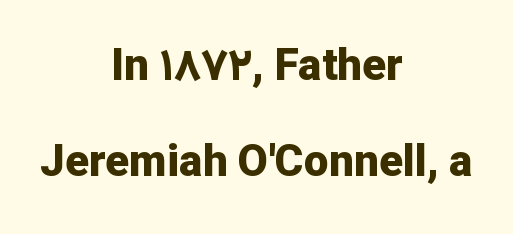
The image shows 44 px bold sans-serif type, upright; set centered, loose line spacing (2.18x), normal letter spacing, not underlined; low stroke contrast and a medium x-height.
